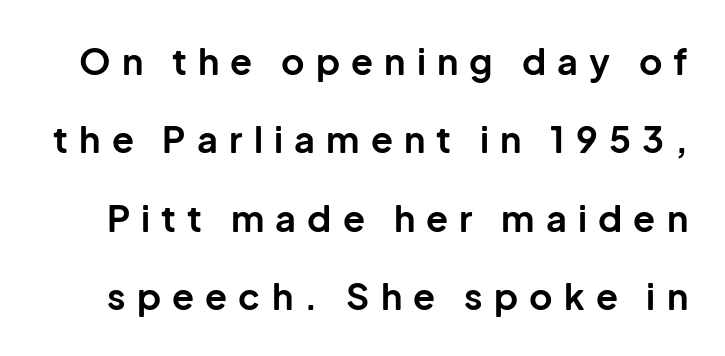
The image shows 36 px bold sans-serif type, upright; set loose line spacing (2.18x), unusually wide letter spacing (+0.31 em), not underlined; low stroke contrast and a medium x-height.
